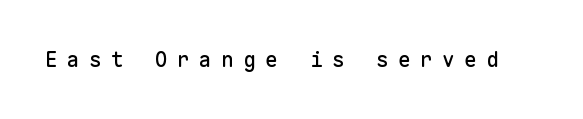
Q: Is the text italic (slanted)? A: No, it is upright.
Q: Is the text underlined? A: No.
Q: Is the spacing between letters normal or unusually wide? A: Unusually wide.
